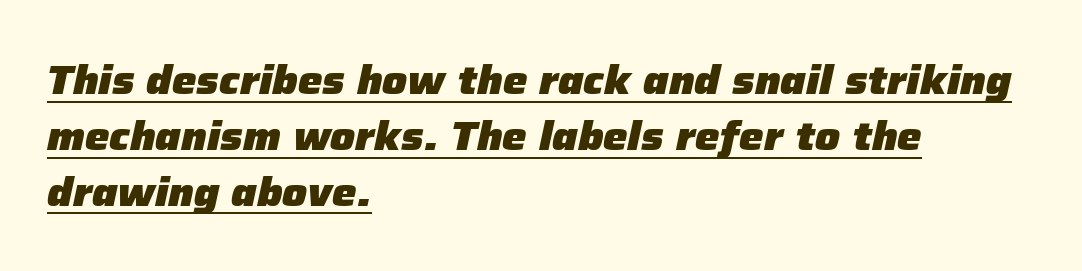
The image shows 41 px heavy type, italic (leaning right); set left-aligned, normal line spacing (1.36x), normal letter spacing, underlined; low stroke contrast and a medium x-height.
